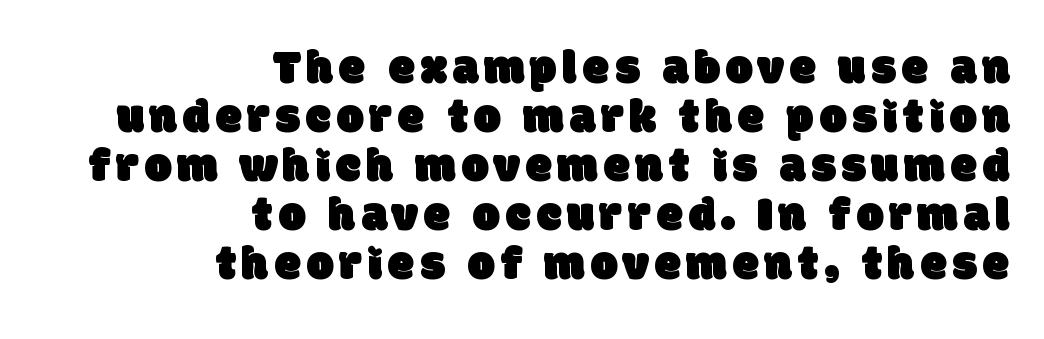
The paragraph shown leans on its right margin. You could not count columns in this text — the font is proportionally spaced. The text was rendered using a sans face with plain stroke endings. The glyphs are unaccompanied by any horizontal stroke below them. Horizontal bands of white between lines are thin slivers.
